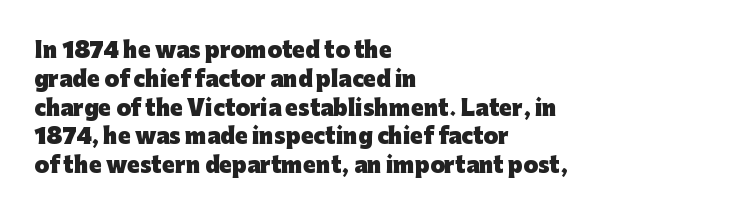
The image shows 21 px bold type, upright; set left-aligned, normal line spacing (1.37x), normal letter spacing, not underlined.
